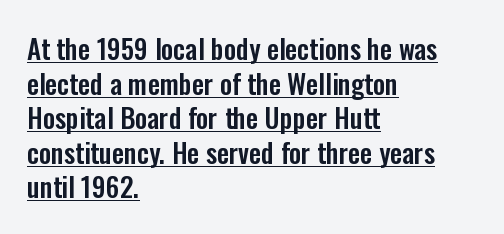
{"italic": "no", "underline": "yes", "align": "left", "line_spacing": "normal", "line_spacing_ratio": 1.28, "letter_spacing": "normal", "letter_spacing_em": 0.0, "glyph_px": 27}
